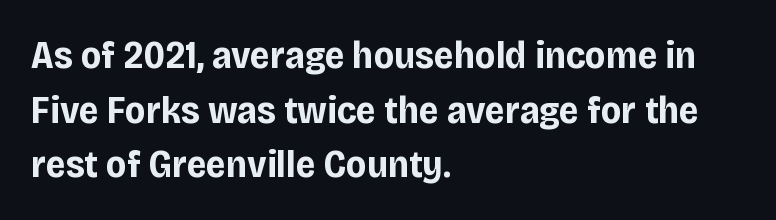
The image shows 39 px bold sans-serif type, upright; set left-aligned, normal line spacing (1.4x), normal letter spacing, not underlined; low stroke contrast and a large x-height.
